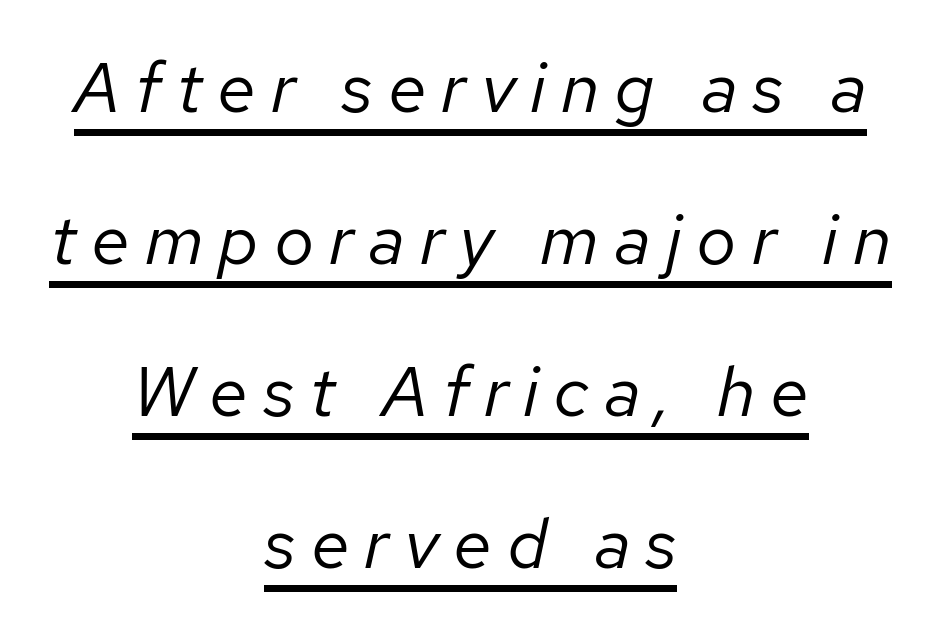
Q: Is the text bold? A: No.
Q: Is the text italic (slanted)? A: Yes, it leans right by about 12 degrees.
Q: Is the text underlined? A: Yes.
Q: How is the paragraph aligned? A: Centered.
Q: Is the spacing between letters normal or unusually wide? A: Unusually wide.
Q: Is the spacing between lines tight, normal or loose? A: Loose.
Q: Width (condensed, normal, or wide)? A: Normal.
Q: Stroke contrast? A: Low.
Q: x-height? A: Medium.
Q: Monospaced? A: No.
